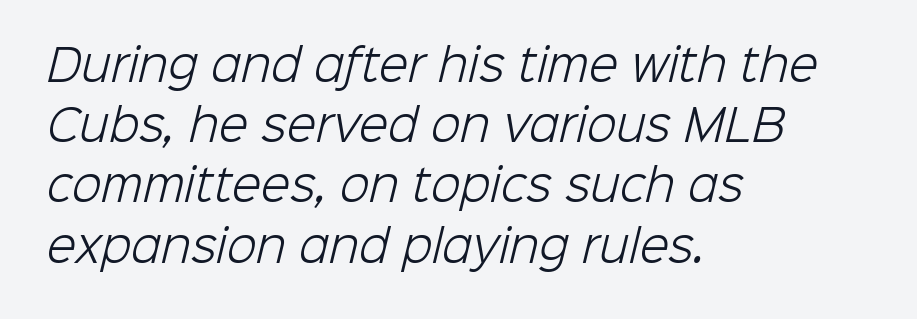
Q: Is the text bold? A: No.
Q: Is the typeface a serif or a sans-serif typeface? A: Sans-serif.
Q: Is the text underlined? A: No.
Q: How is the paragraph aligned? A: Left-aligned.
Q: Is the spacing between letters normal or unusually wide? A: Normal.
Q: Is the spacing between lines tight, normal or loose? A: Normal.
Q: Width (condensed, normal, or wide)? A: Normal.
Q: Stroke contrast? A: Low.
Q: x-height? A: Medium.
Q: Monospaced? A: No.
